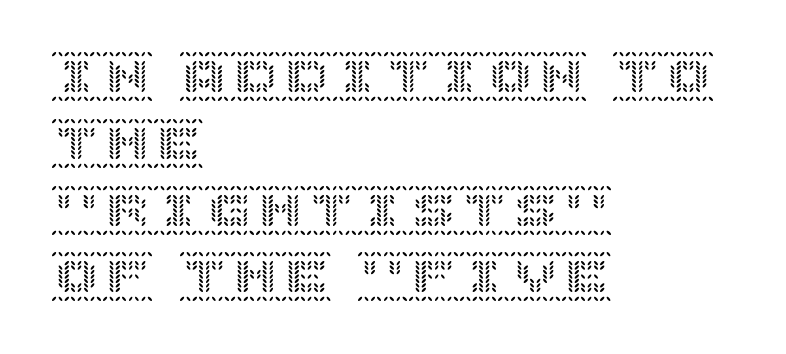
The image shows 51 px text type, upright; set left-aligned, normal line spacing (1.31x), normal letter spacing, not underlined; a large x-height.
